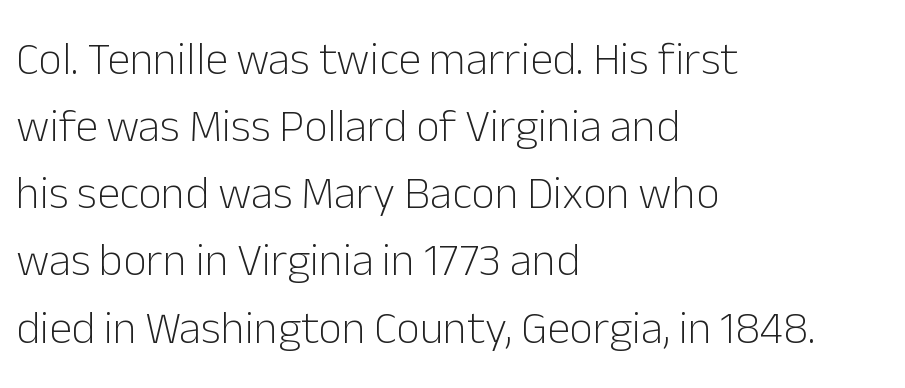
{"serif": "no", "italic": "no", "bold": "no", "weight": "light", "width": "normal", "stroke_contrast": "low", "x_height": "medium", "monospaced": "no", "underline": "no", "align": "left", "line_spacing": "normal", "line_spacing_ratio": 1.46, "letter_spacing": "normal", "letter_spacing_em": 0.0, "glyph_px": 46}
